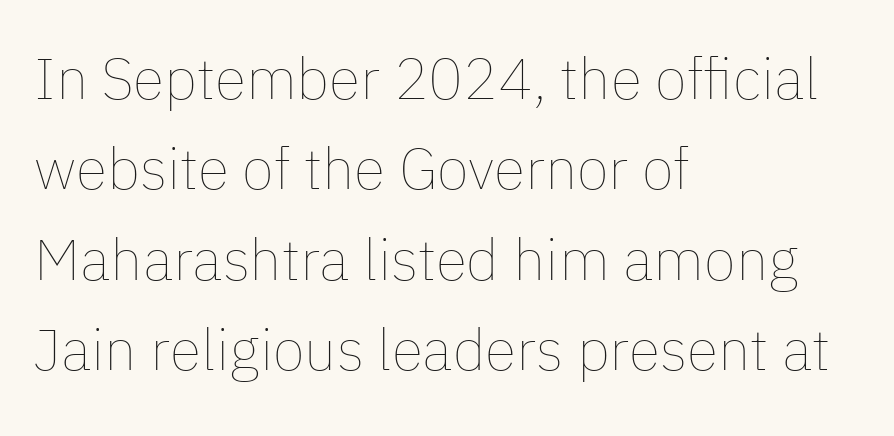
Q: Is the text bold? A: No.
Q: Is the text italic (slanted)? A: No, it is upright.
Q: Is the text underlined? A: No.
Q: How is the paragraph aligned? A: Left-aligned.
Q: Is the spacing between letters normal or unusually wide? A: Normal.
Q: Is the spacing between lines tight, normal or loose? A: Normal.
Q: Width (condensed, normal, or wide)? A: Normal.
Q: Stroke contrast? A: Low.
Q: x-height? A: Medium.
Q: Monospaced? A: No.
